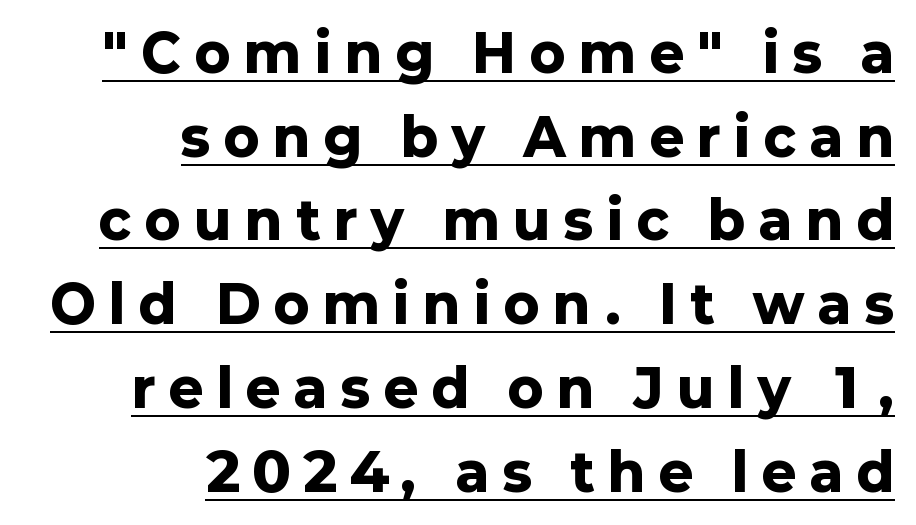
The typography opts for an upright posture over an oblique one. The words here are underlined. The paragraph shown leans on its right margin. Serif or sans? Sans — the stroke terminals are bare. Loose tracking; the words dissolve into strings of separated letters. Typographic density is high because the face is bold.
